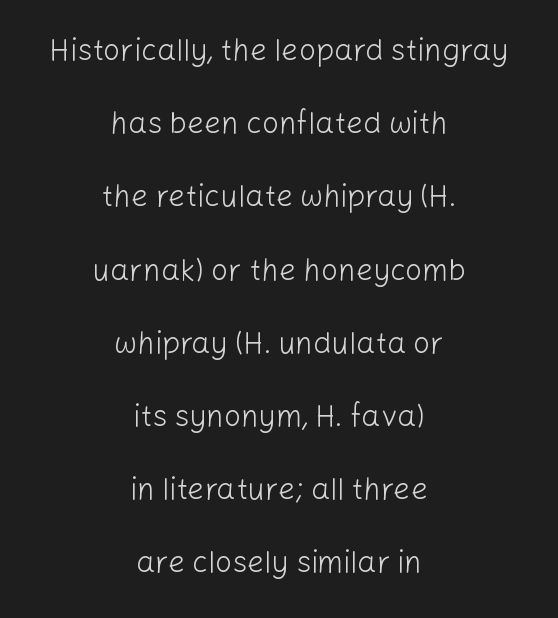
The image shows 30 px light sans-serif type, upright; set centered, loose line spacing (2.44x), normal letter spacing, not underlined; low stroke contrast and a medium x-height.
